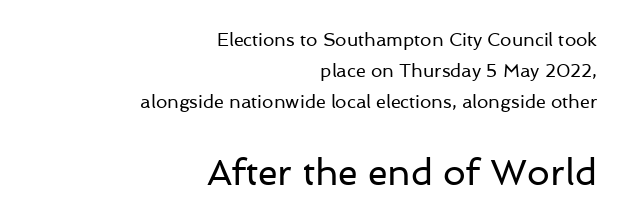
Rule under the text: the space is simply empty. The cut favours lightness, reaching ordinary text weight at its darkest. The lower block of text is set noticeably larger than the block above it. A typesetter would call this proportional, since set widths differ per character. The passage shown is typeset with a sans-serif family.
